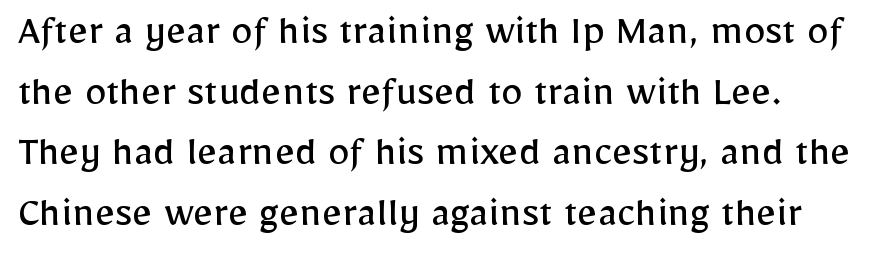
Weight: in the light-to-regular range. To sum up the face: it is a sans, with no serifs. This sample is left-justified, so line endings fall wherever the words run out. Letters rest on an invisible, unmarked baseline.
